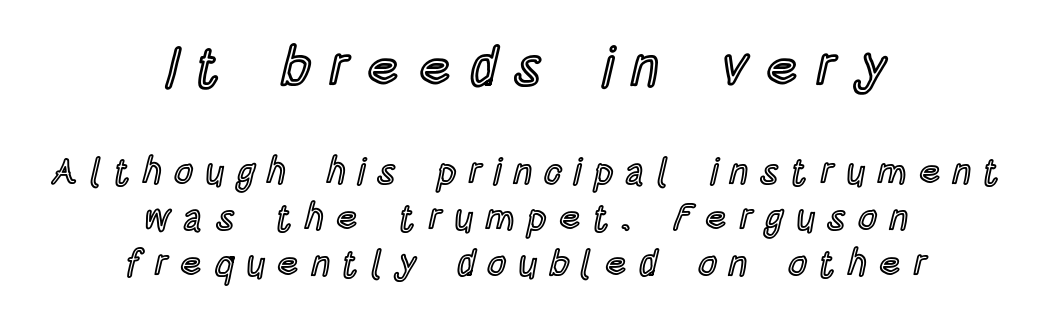
Q: Is the text italic (slanted)? A: Yes.
Q: Is the text underlined? A: No.
Q: How is the paragraph aligned? A: Centered.
Q: Is the spacing between letters normal or unusually wide? A: Unusually wide.
Q: Is the spacing between lines tight, normal or loose? A: Normal.
Q: Which block of text is set in a larger size, the first (top) or the second (bottom)? A: The first (top) one.
Q: Width (condensed, normal, or wide)? A: Condensed.
Q: x-height? A: Large.
Q: Monospaced? A: No.
